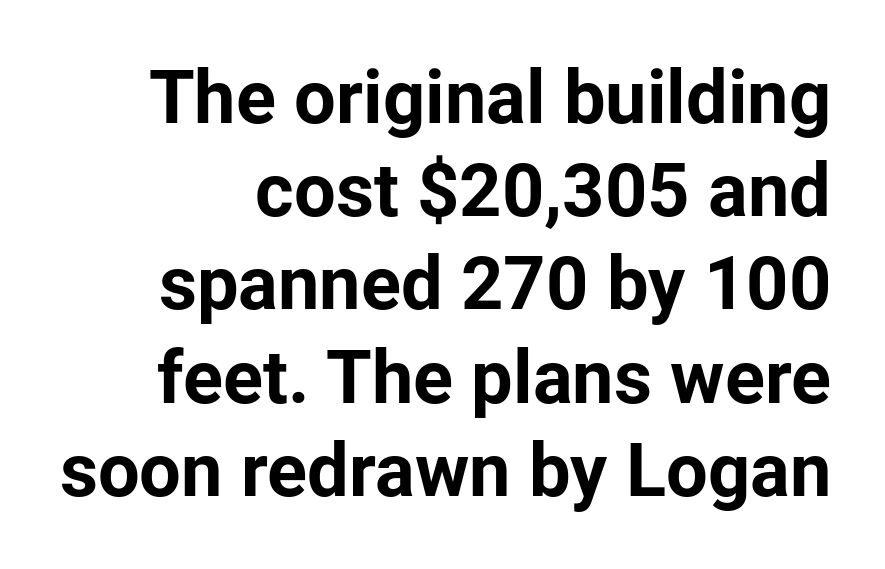
Q: Is the text bold? A: Yes.
Q: Is the text italic (slanted)? A: No, it is upright.
Q: Is the typeface a serif or a sans-serif typeface? A: Sans-serif.
Q: Is the text underlined? A: No.
Q: Is the spacing between letters normal or unusually wide? A: Normal.
Q: Is the spacing between lines tight, normal or loose? A: Normal.
Q: Width (condensed, normal, or wide)? A: Normal.
Q: Stroke contrast? A: Low.
Q: x-height? A: Medium.
Q: Monospaced? A: No.
